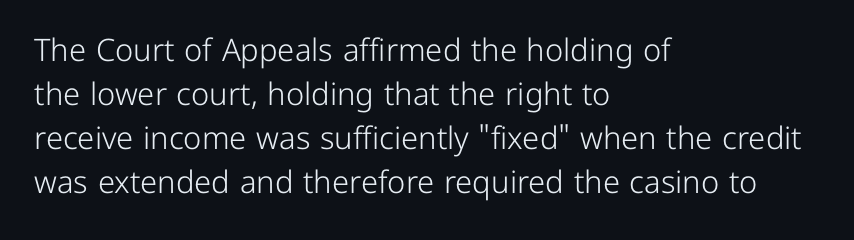
The image shows 31 px light sans-serif type, upright; set left-aligned, normal line spacing (1.42x), normal letter spacing, not underlined; low stroke contrast and a medium x-height.
